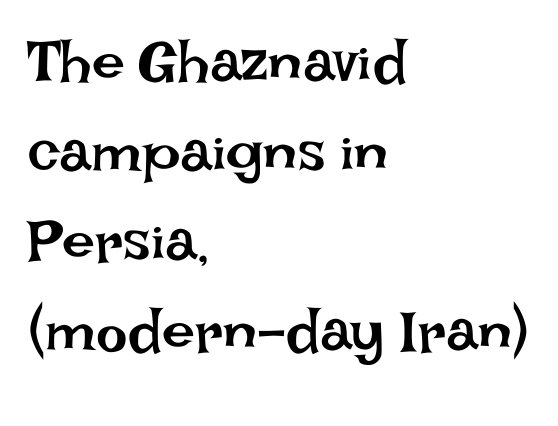
Characters follow at the spacing the type designer built in. The passage shown is typed in a proportional face where columns would drift. Decoration check: the copy has no underline. Characters remain perfectly vertical along every line.
